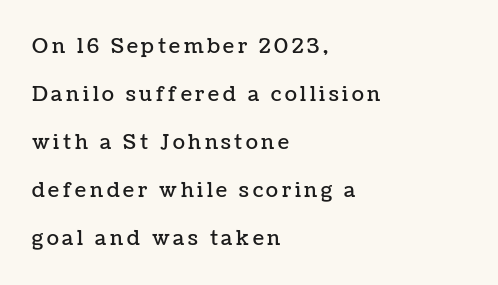
Reading down the block, your eye returns to a fixed left position each line. The space beneath each line is pristine and unruled. If you drew a line through each stem, it would be perfectly vertical. Loosely led — the rows are spread out.
